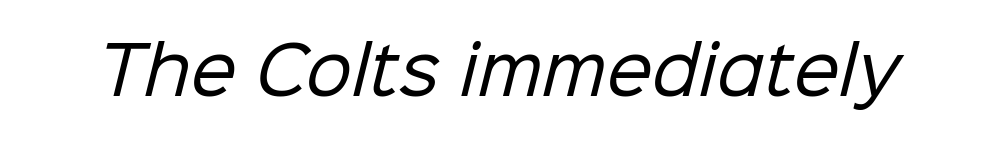
Q: Is the text bold? A: No.
Q: Is the typeface a serif or a sans-serif typeface? A: Sans-serif.
Q: Is the text underlined? A: No.
Q: Is the spacing between letters normal or unusually wide? A: Normal.
Q: Width (condensed, normal, or wide)? A: Normal.
Q: Stroke contrast? A: Low.
Q: x-height? A: Medium.
Q: Monospaced? A: No.
